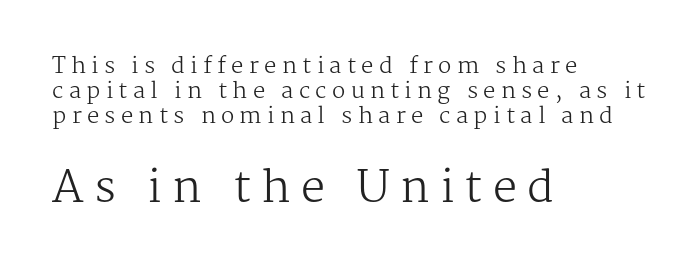
{"serif": "yes", "italic": "no", "bold": "no", "weight": "regular", "width": "normal", "stroke_contrast": "medium", "x_height": "medium", "monospaced": "no", "underline": "no", "align": "left", "line_spacing": "tight", "line_spacing_ratio": 1.13, "letter_spacing": "wide", "letter_spacing_em": 0.24, "larger_block": "second", "size_ratio": 1.95, "glyph_px": 43}
